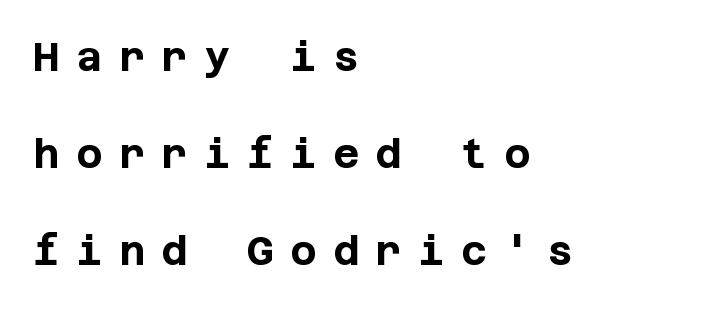
Q: Is the text bold? A: Yes.
Q: Is the text italic (slanted)? A: No, it is upright.
Q: Is the typeface a serif or a sans-serif typeface? A: Sans-serif.
Q: Is the text underlined? A: No.
Q: How is the paragraph aligned? A: Left-aligned.
Q: Is the spacing between letters normal or unusually wide? A: Unusually wide.
Q: Is the spacing between lines tight, normal or loose? A: Loose.
Q: Width (condensed, normal, or wide)? A: Normal.
Q: Stroke contrast? A: Low.
Q: x-height? A: Large.
